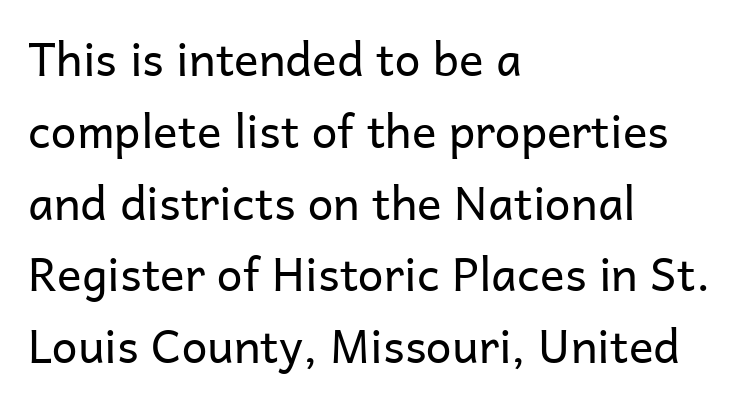
Q: Is the text bold? A: No.
Q: Is the text italic (slanted)? A: No, it is upright.
Q: Is the typeface a serif or a sans-serif typeface? A: Sans-serif.
Q: Is the text underlined? A: No.
Q: How is the paragraph aligned? A: Left-aligned.
Q: Is the spacing between letters normal or unusually wide? A: Normal.
Q: Is the spacing between lines tight, normal or loose? A: Normal.
Q: Width (condensed, normal, or wide)? A: Normal.
Q: Stroke contrast? A: Low.
Q: x-height? A: Medium.
Q: Monospaced? A: No.
